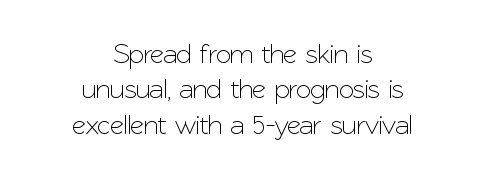
{"italic": "no", "underline": "no", "align": "center", "line_spacing": "normal", "line_spacing_ratio": 1.31, "letter_spacing": "normal", "letter_spacing_em": 0.0, "glyph_px": 27}
